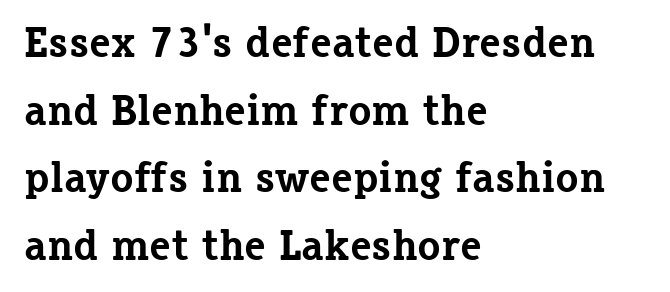
Q: Is the text bold? A: Yes.
Q: Is the text italic (slanted)? A: No, it is upright.
Q: Is the typeface a serif or a sans-serif typeface? A: Serif.
Q: Is the text underlined? A: No.
Q: How is the paragraph aligned? A: Left-aligned.
Q: Is the spacing between letters normal or unusually wide? A: Normal.
Q: Is the spacing between lines tight, normal or loose? A: Normal.
Q: Width (condensed, normal, or wide)? A: Normal.
Q: Stroke contrast? A: Low.
Q: x-height? A: Medium.
Q: Monospaced? A: No.
